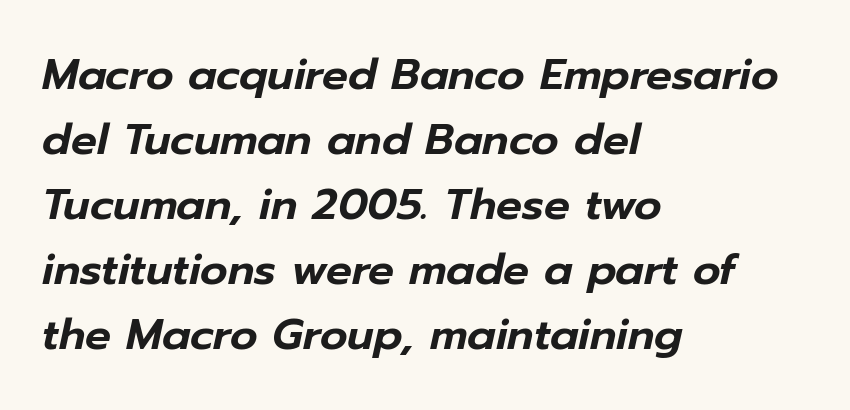
Q: Is the text italic (slanted)? A: Yes, it leans right by about 12 degrees.
Q: Is the text underlined? A: No.
Q: How is the paragraph aligned? A: Left-aligned.
Q: Is the spacing between letters normal or unusually wide? A: Normal.
Q: Is the spacing between lines tight, normal or loose? A: Normal.
Q: Width (condensed, normal, or wide)? A: Normal.
Q: Stroke contrast? A: Low.
Q: x-height? A: Medium.
Q: Monospaced? A: No.
